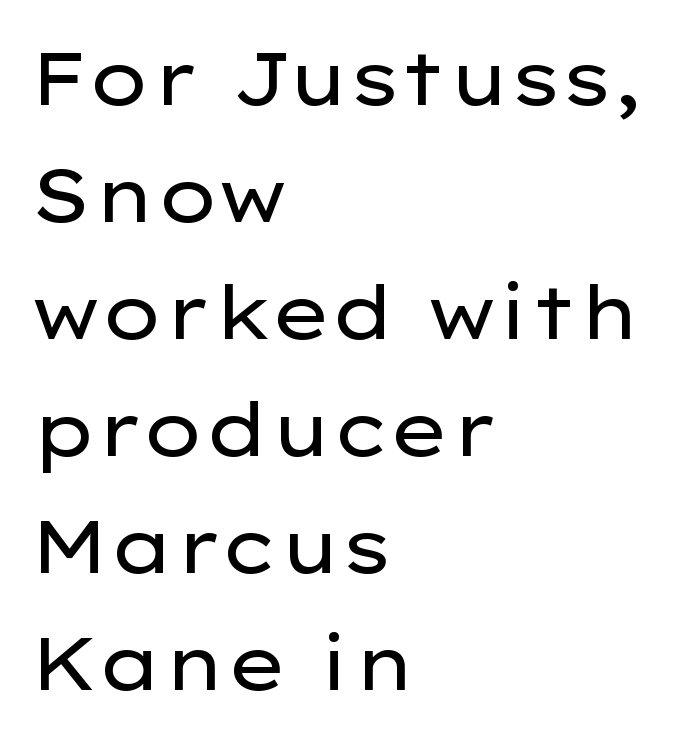
This rendering employs a face without finishing strokes, i.e., a sans-serif. Quick note: not italic, upright. Stem width sits at or under what a default text font uses. Line spacing here is normal. Underline: absent. The setting favours the left margin, as ordinary paragraphs usually do.
